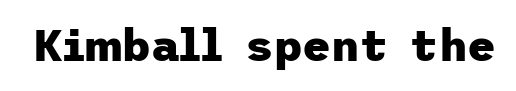
{"serif": "no", "italic": "no", "bold": "yes", "weight": "heavy", "width": "normal", "stroke_contrast": "low", "x_height": "medium", "underline": "no", "letter_spacing": "normal", "letter_spacing_em": 0.0, "glyph_px": 44}
